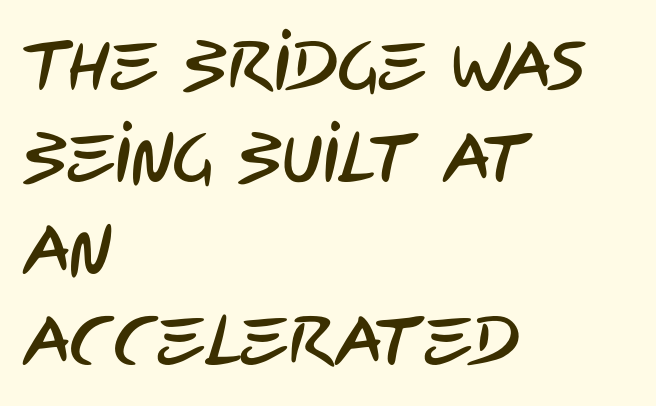
What kind of face is this? One without serifs — a sans. Is this a fixed-width face? No — the glyphs have proportional, varying widths. The face used here is rendered with its standard letterfit. No word sits above an underline. Every row of glyphs begins at an identical x-position on the left.
